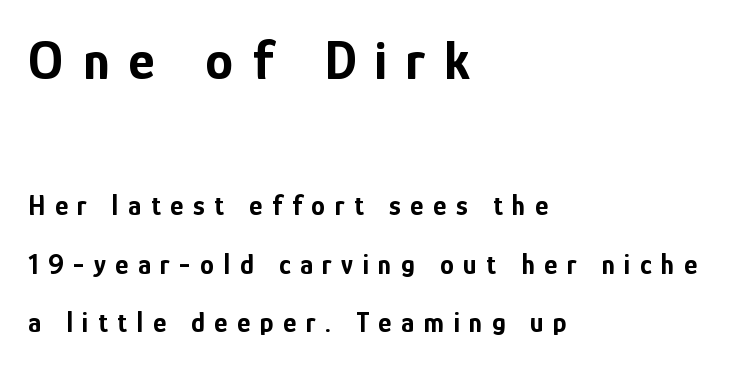
Q: Is the text bold? A: Yes.
Q: Is the text italic (slanted)? A: No, it is upright.
Q: Is the typeface a serif or a sans-serif typeface? A: Sans-serif.
Q: Is the text underlined? A: No.
Q: How is the paragraph aligned? A: Left-aligned.
Q: Is the spacing between letters normal or unusually wide? A: Unusually wide.
Q: Is the spacing between lines tight, normal or loose? A: Loose.
Q: Which block of text is set in a larger size, the first (top) or the second (bottom)? A: The first (top) one.
Q: Width (condensed, normal, or wide)? A: Condensed.
Q: Stroke contrast? A: Low.
Q: x-height? A: Medium.
Q: Monospaced? A: No.
